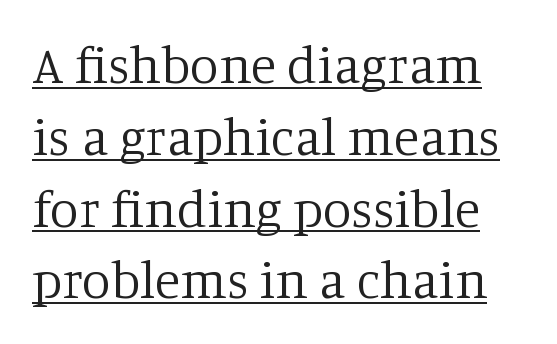
The image shows 52 px regular-weight serif type, upright; set normal line spacing (1.38x), normal letter spacing, underlined; low stroke contrast and a large x-height.
